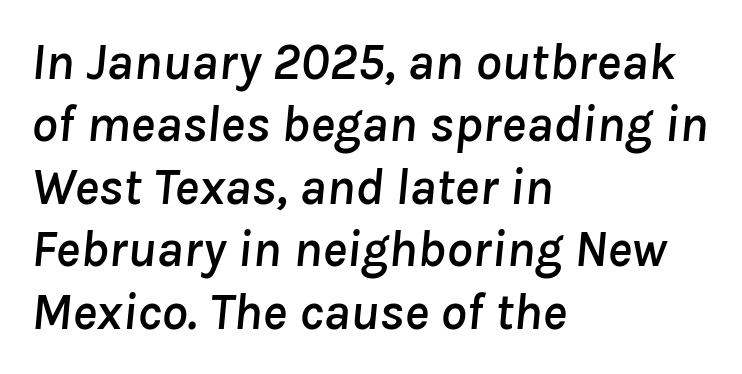
Q: Is the text italic (slanted)? A: Yes, it leans right by about 8 degrees.
Q: Is the text underlined? A: No.
Q: How is the paragraph aligned? A: Left-aligned.
Q: Is the spacing between letters normal or unusually wide? A: Normal.
Q: Width (condensed, normal, or wide)? A: Normal.
Q: Stroke contrast? A: Low.
Q: x-height? A: Medium.
Q: Monospaced? A: No.
